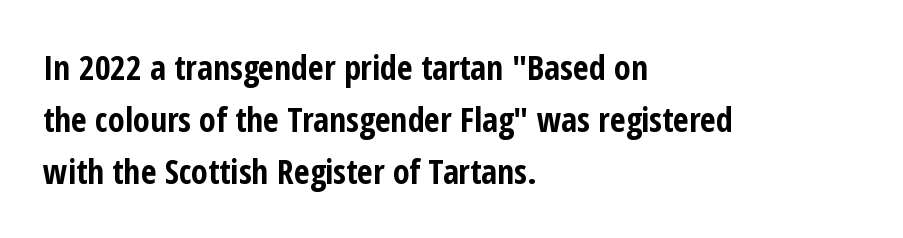
Does extra space separate the letters? No, they use regular spacing. Proportional: the letters do not fall into vertical columns. Letterform terminals end flat and unadorned throughout the passage. In terms of leading, this rendering sits right in the middle. Every stem runs plumb, perpendicular to the baseline.
